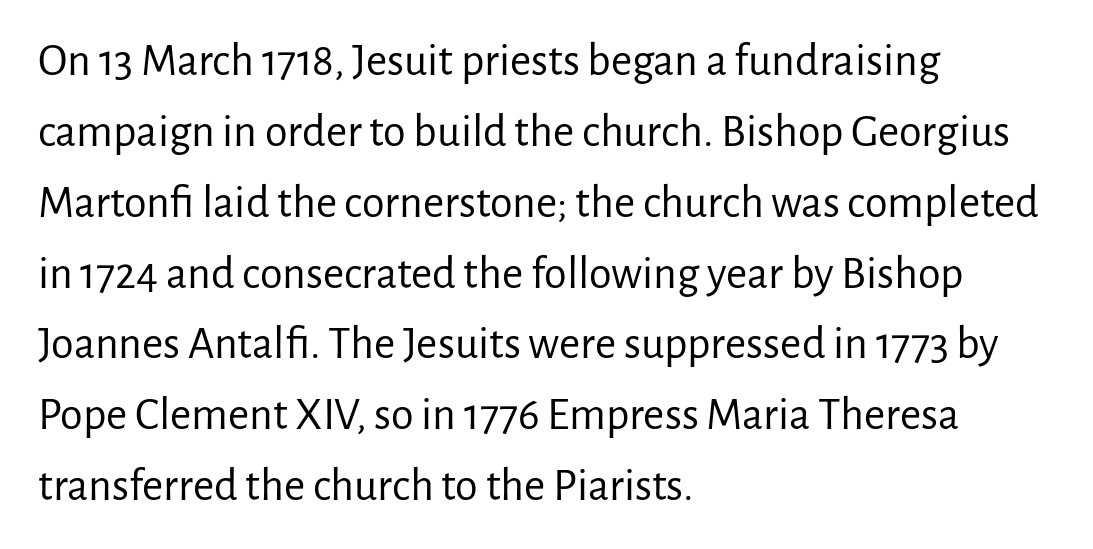
Which margin do the lines hug? The left one — the right edge is uneven. Look at the bottom of the vertical strokes: they stop flat, with no serifs. The baseline area is clear. The vertical gap from one line to the next is medium. Tracking here is standard; glyphs follow each other at the usual distance. Italic? Not at all — the glyphs are vertical.
